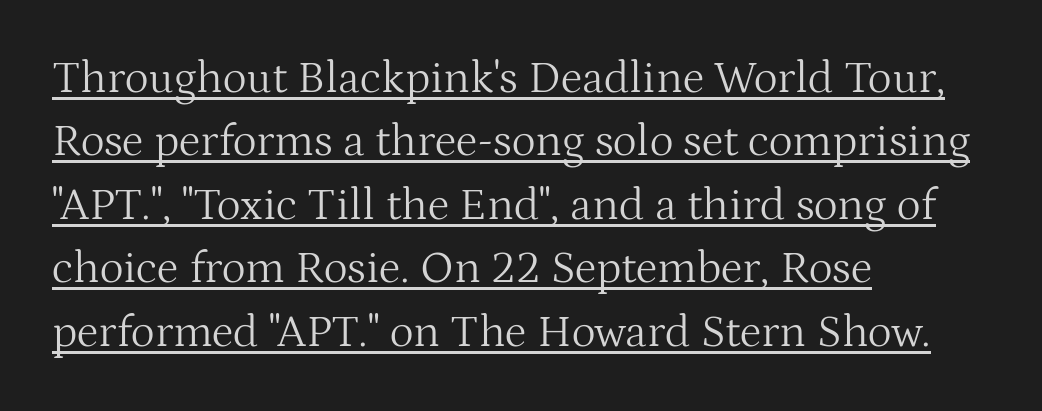
The typesetter chose a ragged-right arrangement here. Stem width sits at or under what a default text font uses. The rendering uses the underline text-decoration. Little horizontal feet cap the strokes, marking this as serif type. Varying glyph widths throughout — classic text-font behaviour.
